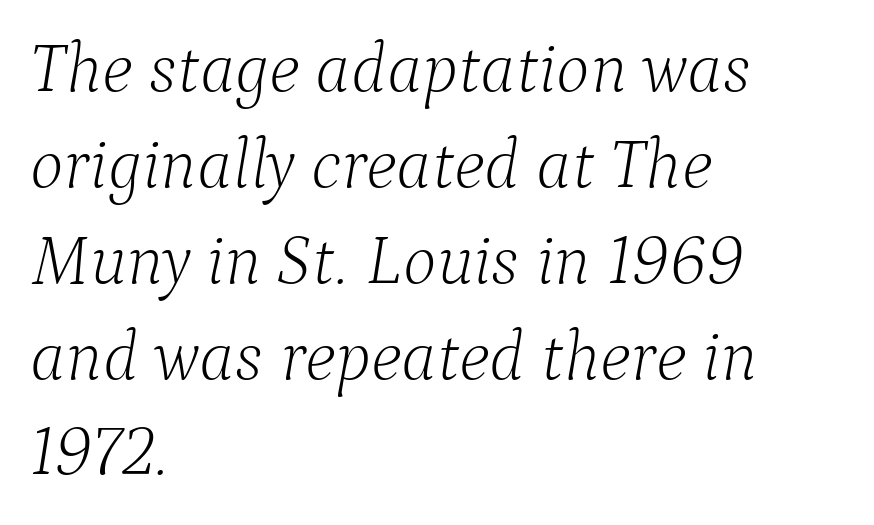
The image shows 71 px light serif type, italic (leaning right); set left-aligned, normal line spacing (1.35x), normal letter spacing, not underlined; low stroke contrast and a medium x-height.
